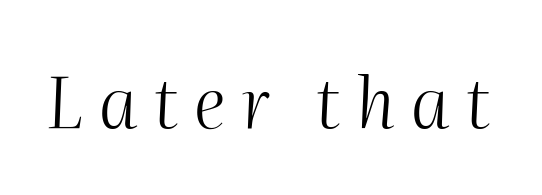
Compared with typical body copy, the letter spacing here is much looser. Note the varied advance widths — an 'i' is clearly narrower than an 'm'. Plain, unruled lines of type. The font is comparable to plain body text, perhaps lighter. Does the lettering tilt? It does — this is italic.
